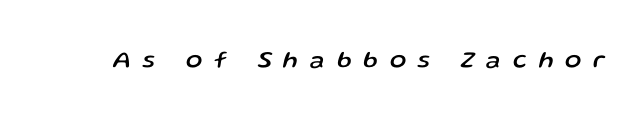
Compared with ordinary roman type, these characters are visibly tilted. The passage shown is not underscored anywhere. Words appear elongated and porous because spacing is wide.
